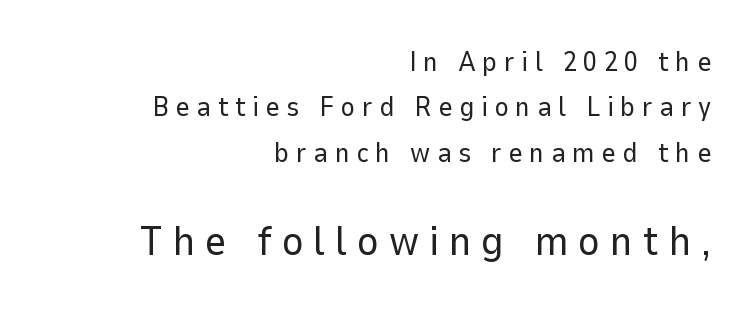
The image shows 42 px regular-weight sans-serif type, upright; set right-aligned, normal line spacing (1.62x), unusually wide letter spacing (+0.23 em), not underlined; the second (bottom) block is 1.5x larger; low stroke contrast and a medium x-height.
